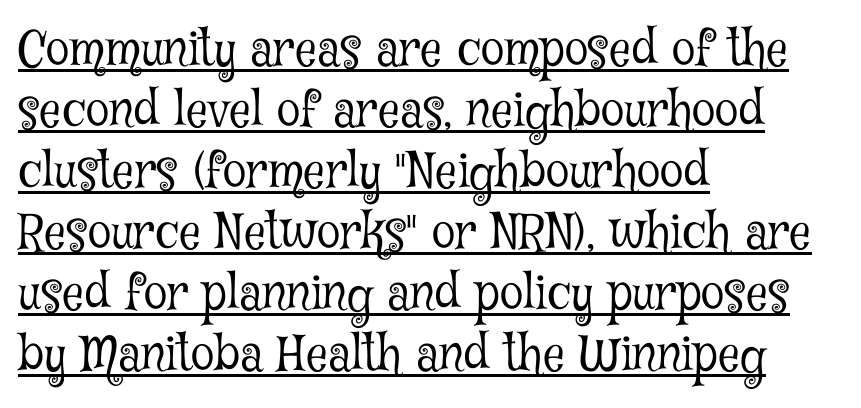
The image shows 48 px light, condensed serif type, upright; set left-aligned, normal line spacing (1.27x), normal letter spacing, underlined; low stroke contrast and a medium x-height.
